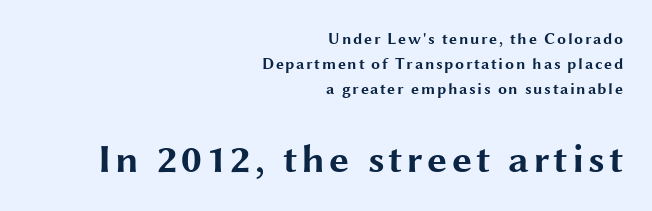
The image shows 40 px bold, wide sans-serif type, upright; set right-aligned, normal line spacing (1.56x), not underlined; the second (bottom) block is 2.5x larger; medium stroke contrast and a medium x-height.
